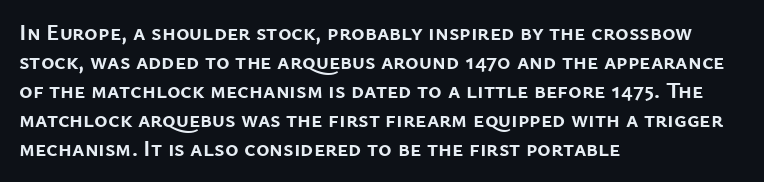
The image shows 23 px bold type, upright; set left-aligned, normal line spacing (1.26x), normal letter spacing, not underlined.
